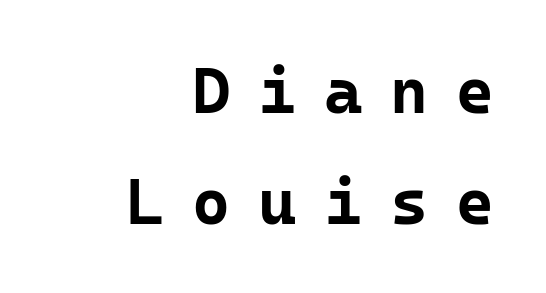
Stroke terminals: plain, sans-serif. These words are printed bold, with thick strokes throughout. A typesetter would mark this as roman, not italic. Students, note that the glyphs here are deliberately spaced far apart. Every character here occupies the same horizontal width, giving the sample a typewriter-like rhythm. The foot of each line stays bare and open.
